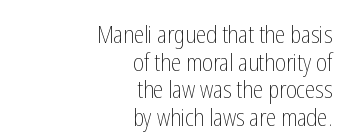
{"italic": "no", "bold": "no", "underline": "no", "align": "right", "line_spacing_ratio": 1.2, "letter_spacing": "normal", "letter_spacing_em": 0.0, "glyph_px": 23}
